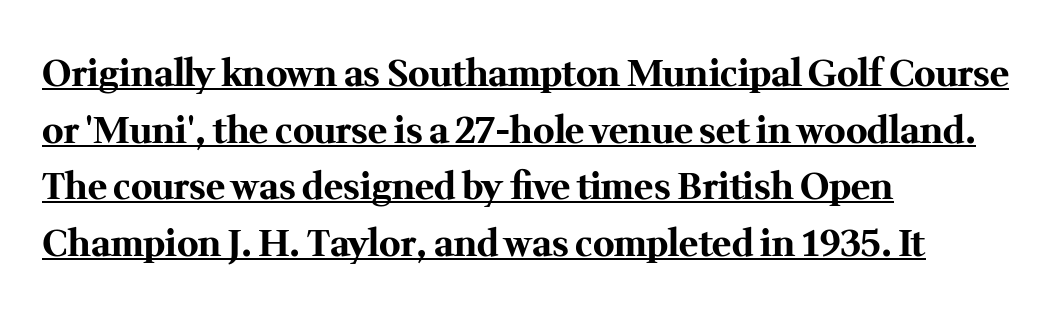
{"serif": "yes", "italic": "no", "bold": "yes", "weight": "bold", "width": "normal", "stroke_contrast": "medium", "x_height": "medium", "monospaced": "no", "underline": "yes", "align": "left", "line_spacing": "normal", "line_spacing_ratio": 1.57, "letter_spacing": "normal", "letter_spacing_em": 0.0, "glyph_px": 36}
